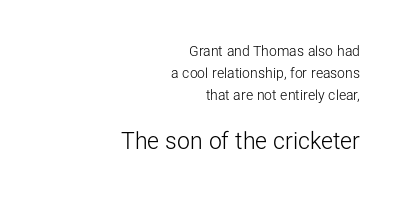
The image shows 23 px text type, upright; set right-aligned, normal line spacing (1.57x), normal letter spacing, not underlined; the second (bottom) block is 1.64x larger.
